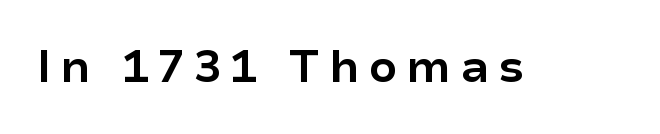
Nope, not italic — everything's standing straight. Looks like regular typesetting: each glyph gets only the width it needs. Strokes here are thick enough to call this a true bold. Loose tracking; the words dissolve into strings of separated letters. The text was rendered using a sans face with plain stroke endings. A bare baseline throughout the passage.
